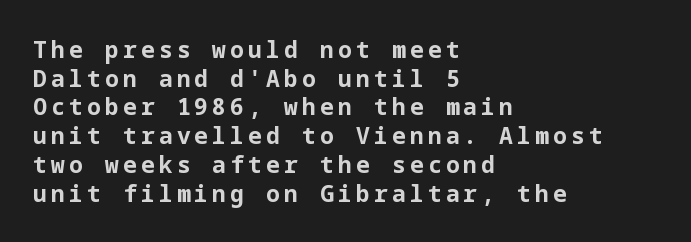
Q: Is the text bold? A: Yes.
Q: Is the text italic (slanted)? A: No, it is upright.
Q: Is the text underlined? A: No.
Q: How is the paragraph aligned? A: Left-aligned.
Q: Is the spacing between lines tight, normal or loose? A: Normal.
